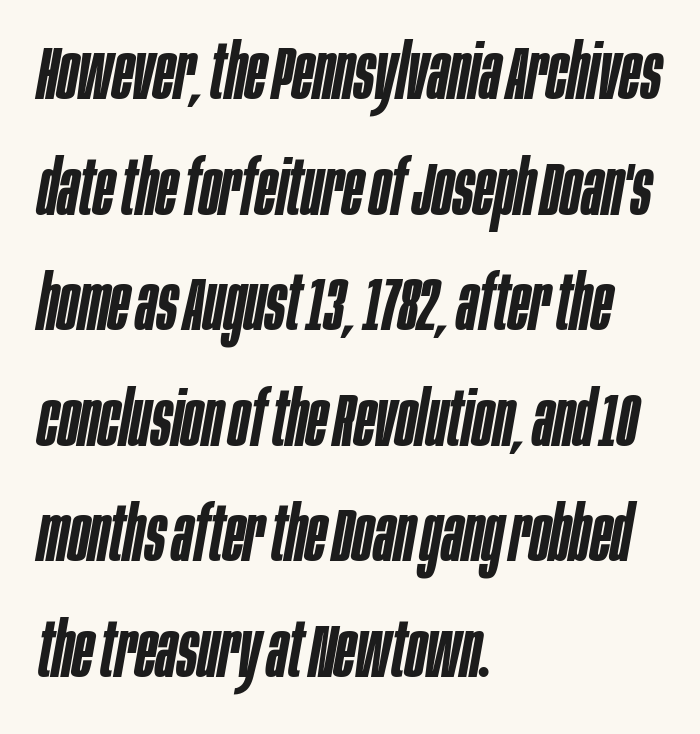
{"italic": "yes", "lean": "right", "slant_degrees": 10, "bold": "semi", "weight": "semibold", "width": "condensed", "stroke_contrast": "low", "x_height": "large", "monospaced": "no", "underline": "no", "align": "left", "line_spacing": "normal", "line_spacing_ratio": 1.52, "letter_spacing": "normal", "letter_spacing_em": 0.0, "glyph_px": 76}
